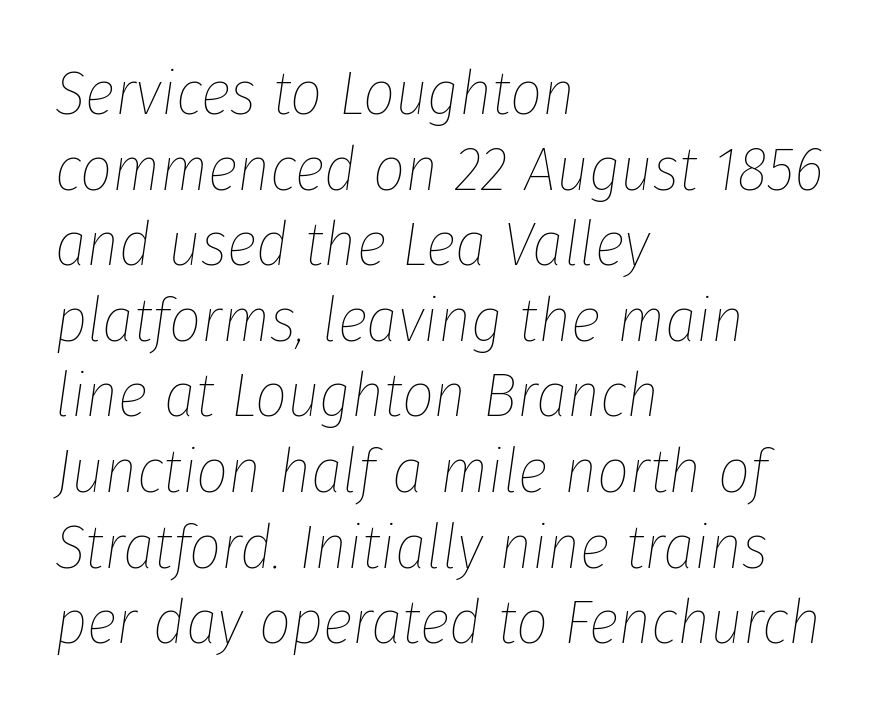
Descenders are the only things crossing below the line. Is the type slanted? Yes — the strokes lean at a clear angle. Weight class: somewhere from thin through regular. Line beginnings align vertically; line endings do not. Standard letterfit; no display-style spreading of the glyphs.
